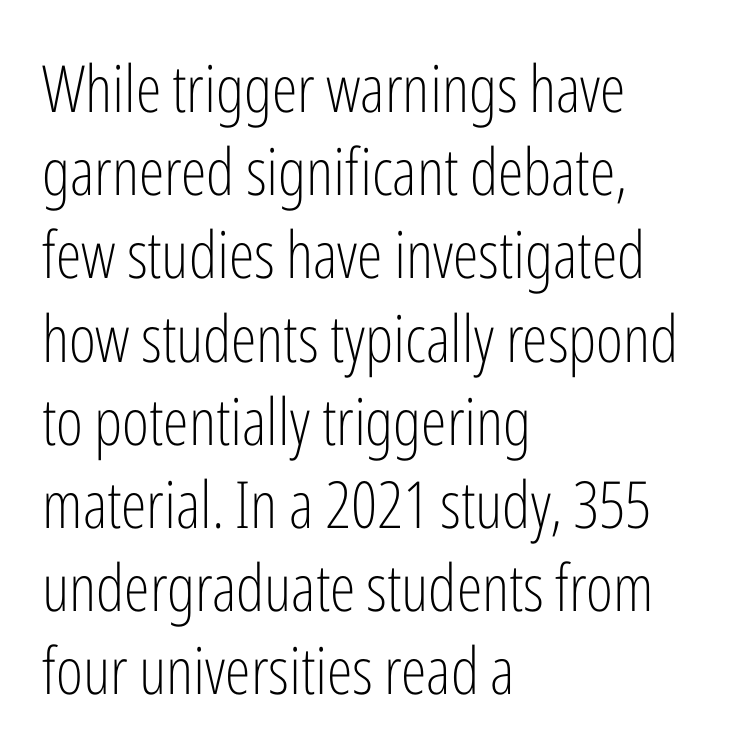
The image shows 65 px light, condensed sans-serif type, upright; set left-aligned, normal line spacing (1.28x), normal letter spacing, not underlined; low stroke contrast and a medium x-height.
